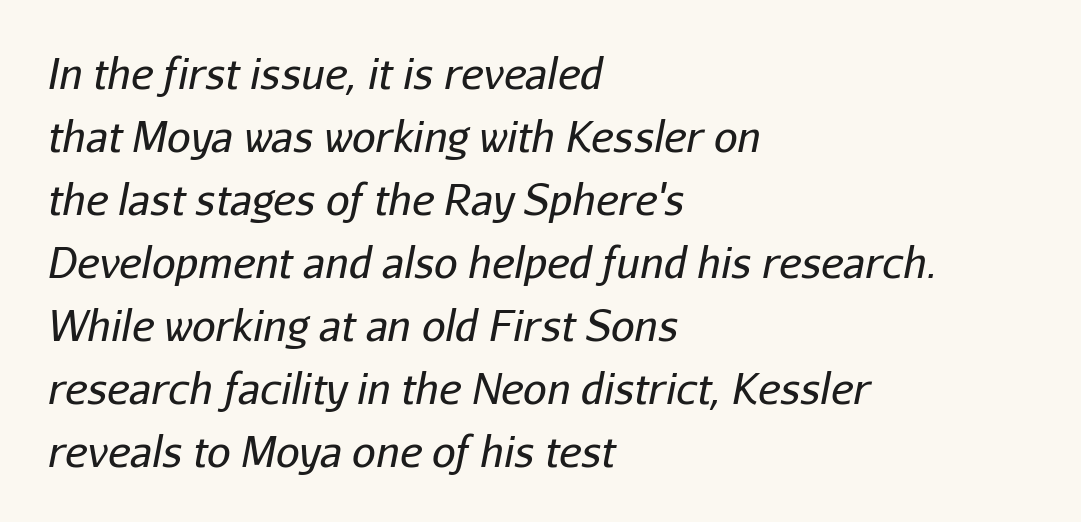
The image shows 42 px regular-weight type, italic (leaning right); set left-aligned, normal line spacing (1.5x), normal letter spacing, not underlined; low stroke contrast and a medium x-height.
